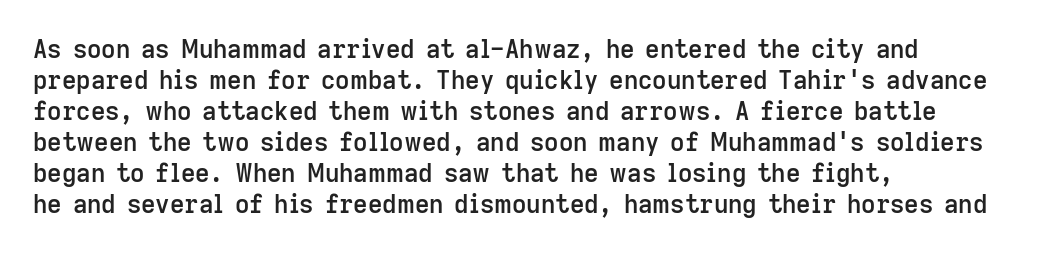
A classic flush-left, rag-right setting is used for this passage. The face used here is rendered with its standard letterfit. Decoration check: the copy has no underline. Caption: semibold face, moderately heavy strokes. Quick note: not italic, upright.
